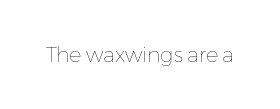
The image shows 21 px text type, upright; set normal letter spacing, not underlined.
